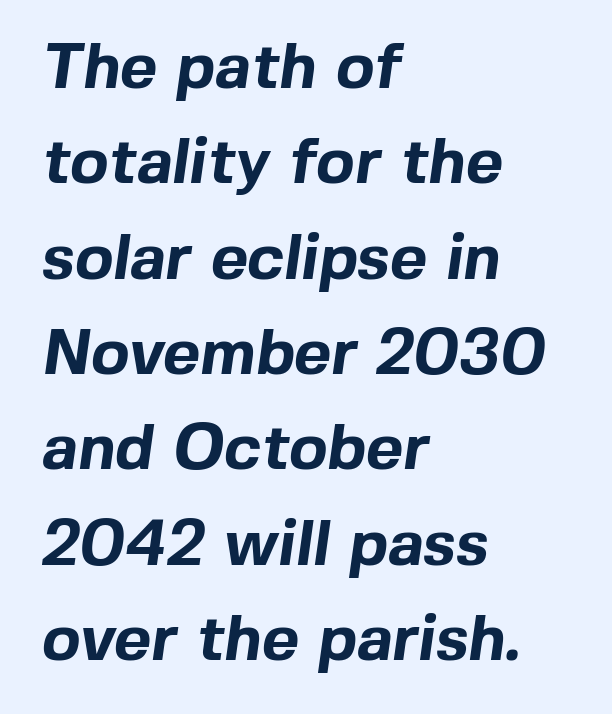
Observe the ordinary spacing: letters are neighbours, not strangers. The face used here is a sans, in the tradition of grotesques and geometrics. Notice how thick the strokes are: this is what a full bold looks like. Here the designer chose a conventional face with non-uniform glyph widths.
